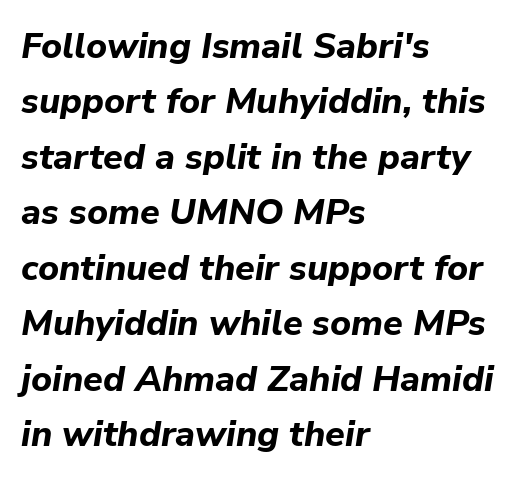
{"italic": "yes", "lean": "right", "slant_degrees": 9, "bold": "yes", "weight": "bold", "width": "normal", "stroke_contrast": "low", "x_height": "medium", "monospaced": "no", "underline": "no", "align": "left", "line_spacing": "normal", "line_spacing_ratio": 1.54, "letter_spacing": "normal", "letter_spacing_em": 0.0, "glyph_px": 36}
